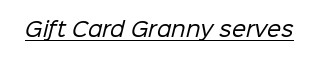
Q: Is the text bold? A: No.
Q: Is the text underlined? A: Yes.
Q: Is the spacing between letters normal or unusually wide? A: Normal.
